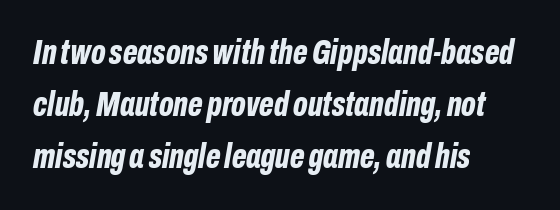
Between one letter and the next there's only the usual sliver of space. The designer left line spacing at the default. A typesetter would call this proportional, since set widths differ per character. Horizontal alignment here is leftward, the default for most running prose. This is oblique type, the kind used for emphasis or titles. You'd pick this weight for a headline — it's a proper bold.
